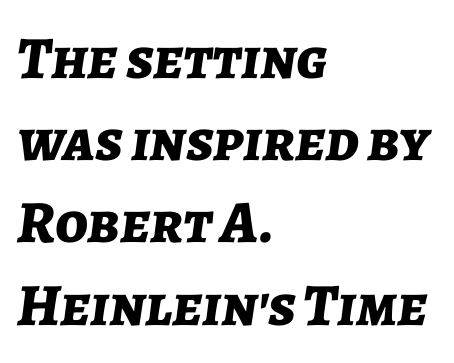
{"italic": "yes", "lean": "right", "slant_degrees": 7, "bold": "yes", "weight": "bold", "width": "normal", "stroke_contrast": "low", "x_height": "medium", "monospaced": "no", "underline": "no", "align": "left", "line_spacing": "normal", "line_spacing_ratio": 1.37, "letter_spacing": "normal", "letter_spacing_em": 0.0, "glyph_px": 60}
